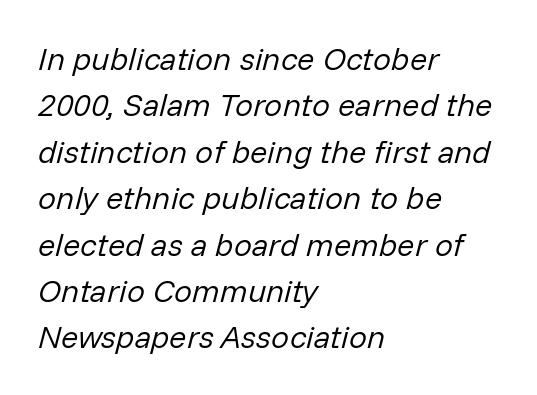
Notice how the passage keeps a crisp vertical edge on the left only. Does the lettering tilt? It does — this is italic. The face looks like a standard text weight, possibly lighter. A typesetter would call this leading conventional body-copy spacing. The string is rendered with underlining switched off.
